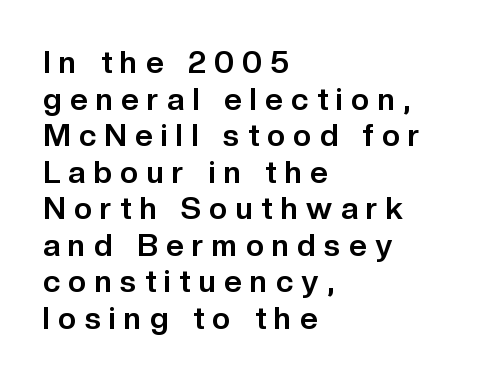
The image shows 31 px bold sans-serif type, upright; set left-aligned, line spacing 1.18x, unusually wide letter spacing (+0.27 em), not underlined; low stroke contrast and a medium x-height.
